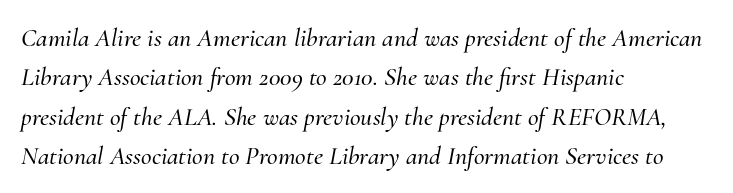
Q: Is the text italic (slanted)? A: Yes, it leans right by about 10 degrees.
Q: Is the text underlined? A: No.
Q: How is the paragraph aligned? A: Left-aligned.
Q: Is the spacing between letters normal or unusually wide? A: Normal.
Q: Is the spacing between lines tight, normal or loose? A: Normal.
